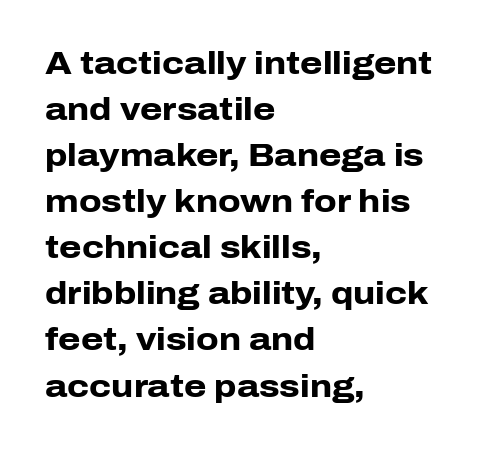
Q: Is the text bold? A: Yes.
Q: Is the text italic (slanted)? A: No, it is upright.
Q: Is the typeface a serif or a sans-serif typeface? A: Sans-serif.
Q: Is the text underlined? A: No.
Q: How is the paragraph aligned? A: Left-aligned.
Q: Is the spacing between letters normal or unusually wide? A: Normal.
Q: Is the spacing between lines tight, normal or loose? A: Normal.
Q: Width (condensed, normal, or wide)? A: Normal.
Q: Stroke contrast? A: Low.
Q: x-height? A: Medium.
Q: Monospaced? A: No.
